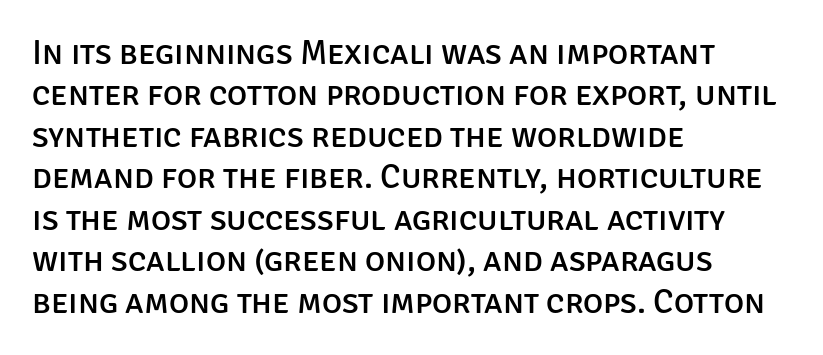
Every character sits straight up, as roman type does. This rendering employs a face without finishing strokes, i.e., a sans-serif. The space directly below the letters is spotless. Line beginnings align vertically; line endings do not.
